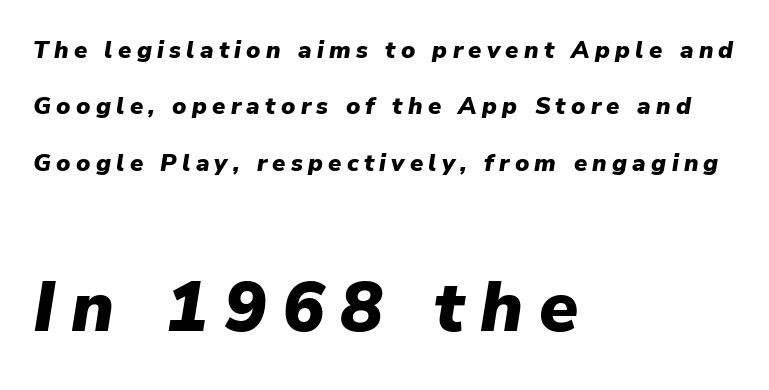
{"italic": "yes", "lean": "right", "slant_degrees": 9, "bold": "yes", "weight": "heavy", "width": "normal", "stroke_contrast": "low", "x_height": "medium", "monospaced": "no", "underline": "no", "align": "left", "line_spacing": "loose", "line_spacing_ratio": 2.35, "letter_spacing": "wide", "letter_spacing_em": 0.22, "larger_block": "second", "size_ratio": 2.96, "glyph_px": 71}
